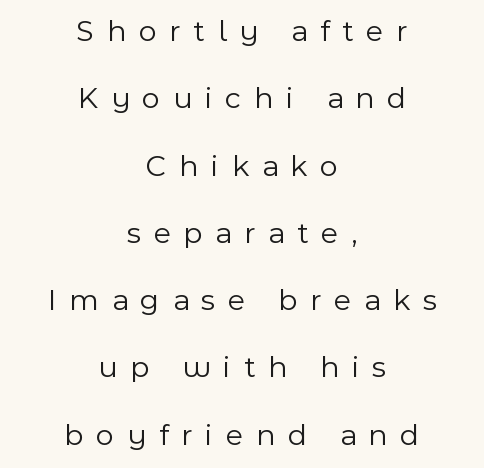
Each stroke keeps to a modest, everyday thickness or less. The letters are spread apart with noticeably loose tracking. The lines in this sample share a center point and differ in where they start and stop. Interline gaps are noticeably wide in this sample. In terms of letterform style, serifs are entirely absent. The face used here is proportionally spaced, like ordinary book or web type.
